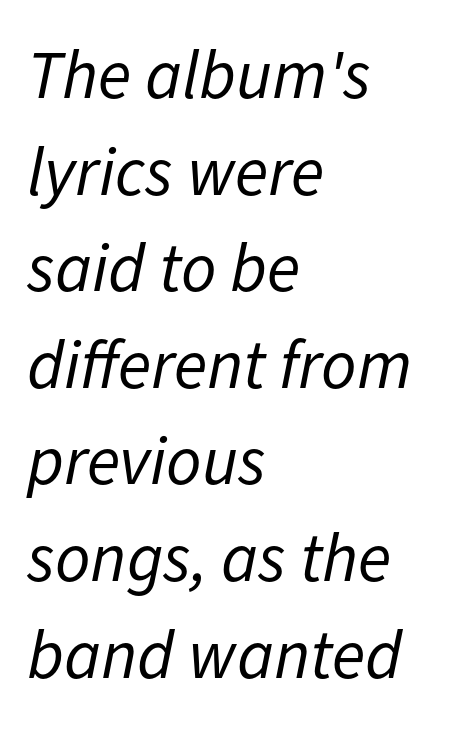
Layout note: lines flush left. Think standard paragraph weight, or any step lighter than that. A normal amount of white space separates one row of letters from the next. A typesetter would call this proportional, since set widths differ per character. Type without underlining.
